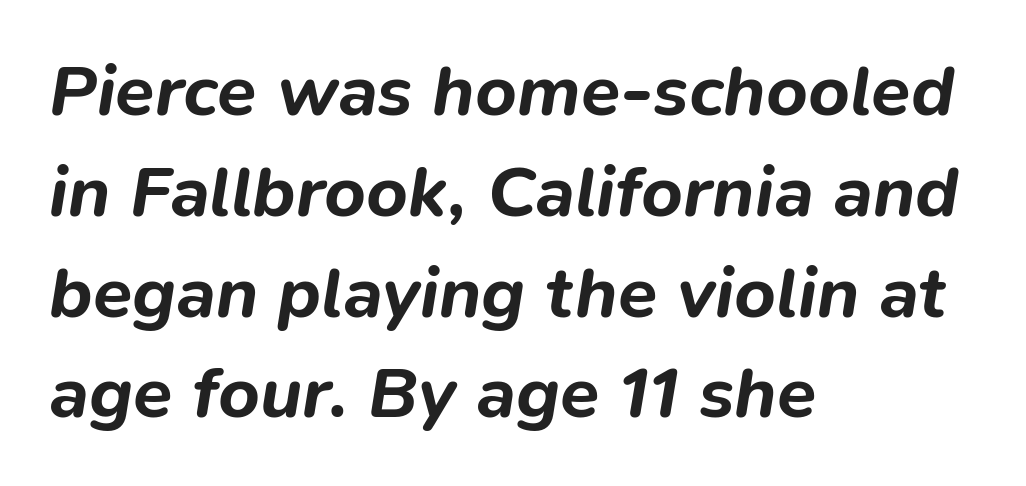
Q: Is the text bold? A: Yes.
Q: Is the text italic (slanted)? A: Yes, it leans right by about 9 degrees.
Q: Is the text underlined? A: No.
Q: How is the paragraph aligned? A: Left-aligned.
Q: Is the spacing between letters normal or unusually wide? A: Normal.
Q: Is the spacing between lines tight, normal or loose? A: Normal.
Q: Width (condensed, normal, or wide)? A: Normal.
Q: Stroke contrast? A: Low.
Q: x-height? A: Medium.
Q: Monospaced? A: No.
